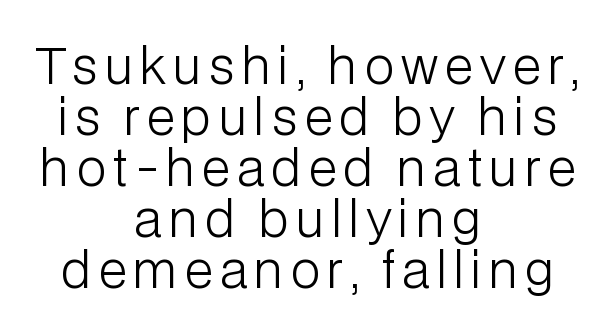
Q: Is the text bold? A: No.
Q: Is the text italic (slanted)? A: No, it is upright.
Q: Is the typeface a serif or a sans-serif typeface? A: Sans-serif.
Q: Is the text underlined? A: No.
Q: How is the paragraph aligned? A: Centered.
Q: Is the spacing between lines tight, normal or loose? A: Tight.
Q: Width (condensed, normal, or wide)? A: Normal.
Q: Stroke contrast? A: Low.
Q: x-height? A: Medium.
Q: Monospaced? A: No.
